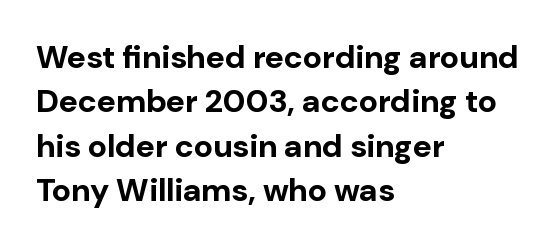
Leading matches the norm, producing a regular column. Nothing sits at the stroke ends, so this counts as sans-serif. Note the varied advance widths — an 'i' is clearly narrower than an 'm'. Just letters on the line, the space beneath them empty. Posture: vertical. The glyphs have the mass of a bold cut.
